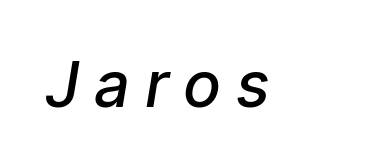
The image shows 63 px semibold sans-serif type; set unusually wide letter spacing (+0.23 em), not underlined; low stroke contrast and a medium x-height.
